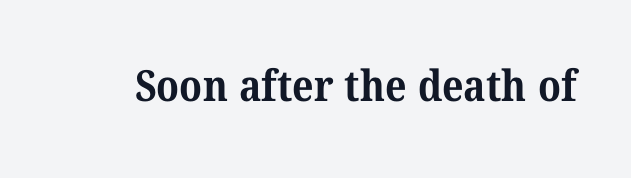
I'd describe the lettering as bold — thick and assertive. The letters advance in unequal steps, a hallmark of proportional type. The horizontal fit of the characters is conventional and even. The glyphs in this specimen are seriffed. The space beneath each line is pristine and unruled.
